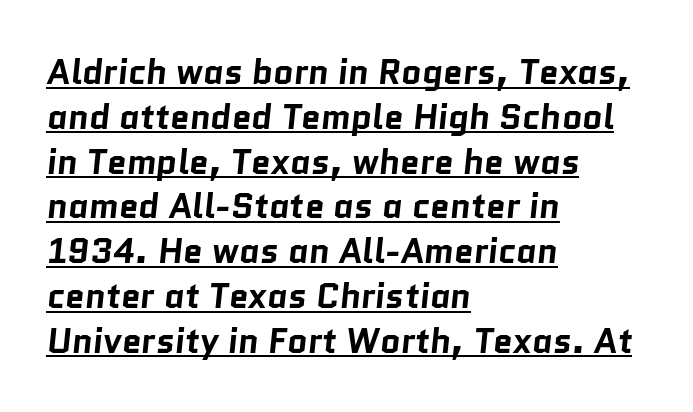
Q: Is the text bold? A: Yes.
Q: Is the typeface a serif or a sans-serif typeface? A: Sans-serif.
Q: Is the text underlined? A: Yes.
Q: How is the paragraph aligned? A: Left-aligned.
Q: Is the spacing between letters normal or unusually wide? A: Normal.
Q: Is the spacing between lines tight, normal or loose? A: Normal.
Q: Width (condensed, normal, or wide)? A: Normal.
Q: Stroke contrast? A: Low.
Q: x-height? A: Medium.
Q: Monospaced? A: No.
